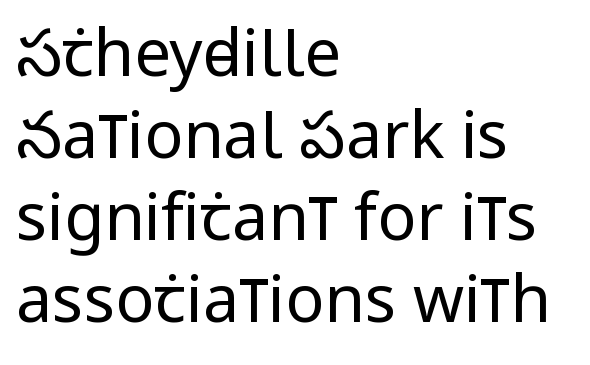
Q: Is the text bold? A: No.
Q: Is the text italic (slanted)? A: No, it is upright.
Q: Is the typeface a serif or a sans-serif typeface? A: Sans-serif.
Q: Is the text underlined? A: No.
Q: How is the paragraph aligned? A: Left-aligned.
Q: Is the spacing between letters normal or unusually wide? A: Normal.
Q: Is the spacing between lines tight, normal or loose? A: Normal.
Q: Width (condensed, normal, or wide)? A: Condensed.
Q: Stroke contrast? A: Low.
Q: x-height? A: Large.
Q: Monospaced? A: No.
